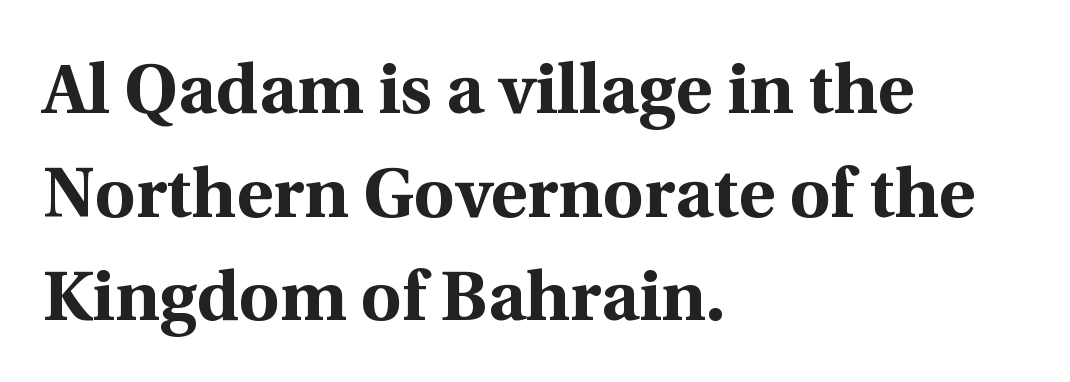
{"serif": "yes", "italic": "no", "bold": "yes", "weight": "bold", "width": "normal", "x_height": "medium", "monospaced": "no", "underline": "no", "align": "left", "line_spacing": "normal", "line_spacing_ratio": 1.48, "letter_spacing": "normal", "letter_spacing_em": 0.0, "glyph_px": 70}
